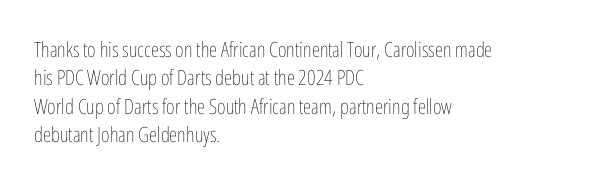
Evenly set lines give the paragraph a standard silhouette. Students, note that the glyphs here touch the page at normal intervals. In terms of posture, this sample is upright. Typeset ragged right — the left edge is the straight one.
